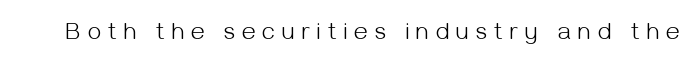
The typesetting does not lean heavy: it is not bold. Is there any slant? The stems are plumb. The foot of each line stays bare and open. A typesetter would call this heavily tracked-out type.
